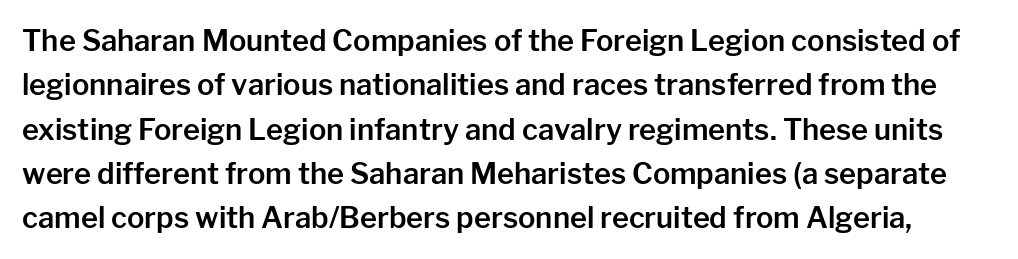
Look at the bottom of the vertical strokes: they stop flat, with no serifs. Note the varied advance widths — an 'i' is clearly narrower than an 'm'. The type sits square on the baseline with zero lean. Compared with typical body copy, the letter spacing here is the same. A typesetter would call this leading conventional body-copy spacing.
